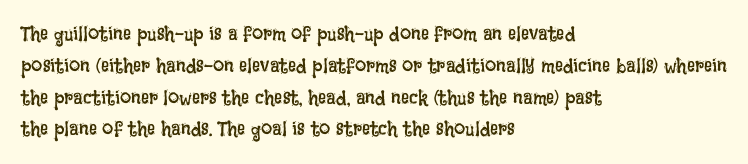
The image shows 20 px text type, upright; set left-aligned, normal line spacing (1.59x), normal letter spacing, not underlined.
